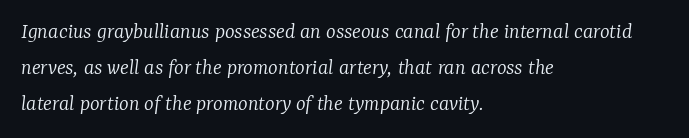
Caption: face not bold, strokes unweighted. In terms of leading, this rendering sits right in the middle. Unmarked baselines from the first word to the last. Words appear dense and cohesive because spacing is normal. The rendering anchors every line to the left-hand side.
